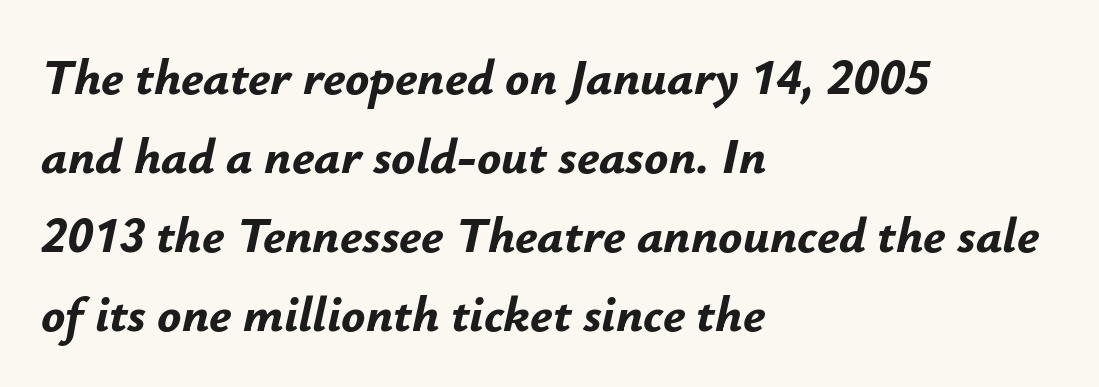
All the whitespace from short lines collects on the right. Here the designer chose a conventional face with non-uniform glyph widths. Quick note: italic. Does the weight exceed regular? Yes, all the way to bold. Descender tails drop into unmarked territory. Notice how descenders clear the ascenders below comfortably — that's standard leading.
